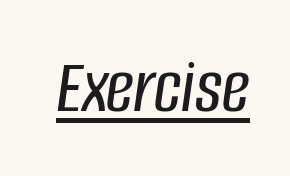
A rule runs beneath these lines of type. Quick note: italic. Between one letter and the next there's only the usual sliver of space. The passage shown is typed in a proportional face where columns would drift.
